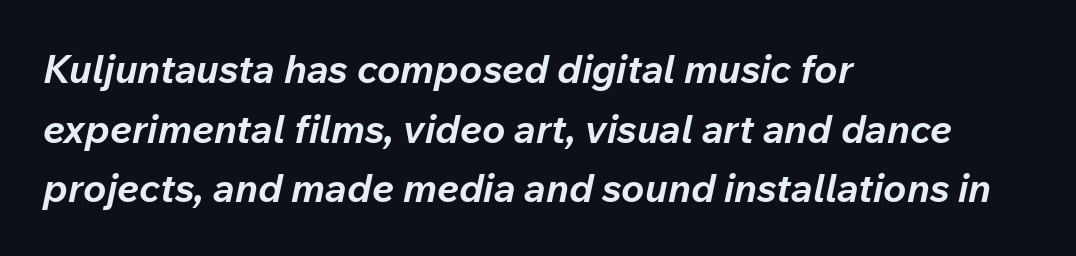
{"italic": "yes", "lean": "right", "slant_degrees": 12, "bold": "yes", "weight": "bold", "width": "normal", "stroke_contrast": "low", "x_height": "medium", "monospaced": "no", "underline": "no", "align": "left", "line_spacing": "normal", "line_spacing_ratio": 1.53, "letter_spacing": "normal", "letter_spacing_em": 0.0, "glyph_px": 39}
